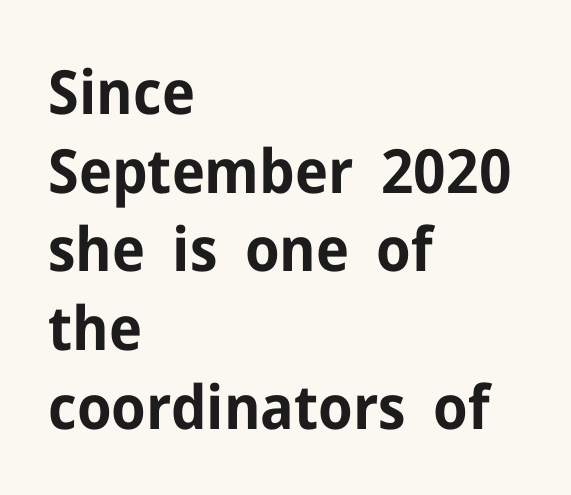
The image shows 61 px bold sans-serif type, upright; set left-aligned, normal line spacing (1.29x), normal letter spacing, not underlined; low stroke contrast and a medium x-height.
